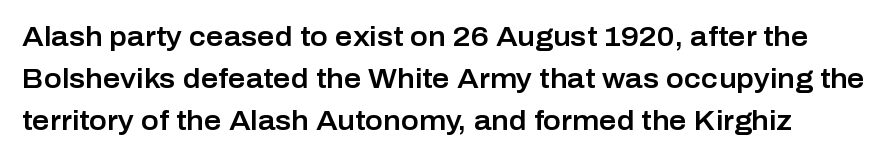
The image shows 27 px text type, upright; set normal line spacing (1.56x), normal letter spacing, not underlined.
